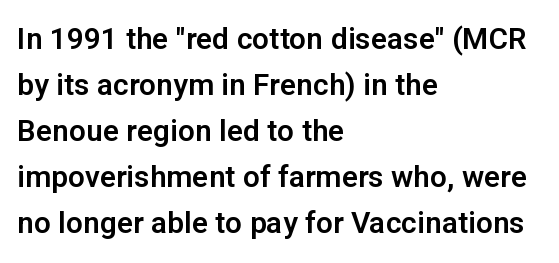
Q: Is the text italic (slanted)? A: No, it is upright.
Q: Is the typeface a serif or a sans-serif typeface? A: Sans-serif.
Q: Is the text underlined? A: No.
Q: How is the paragraph aligned? A: Left-aligned.
Q: Is the spacing between letters normal or unusually wide? A: Normal.
Q: Is the spacing between lines tight, normal or loose? A: Normal.
Q: Width (condensed, normal, or wide)? A: Normal.
Q: Stroke contrast? A: Low.
Q: x-height? A: Medium.
Q: Monospaced? A: No.
